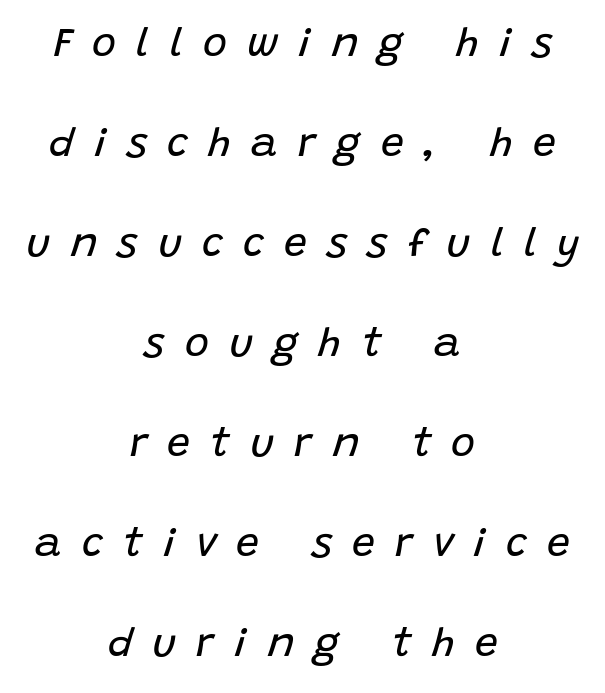
Teacher's note: observe the equal gaps on both sides — that is centered alignment. The typesetting does not lean heavy: it is not bold. Leading: increased. Characters are canted at an angle relative to the baseline's perpendicular.
